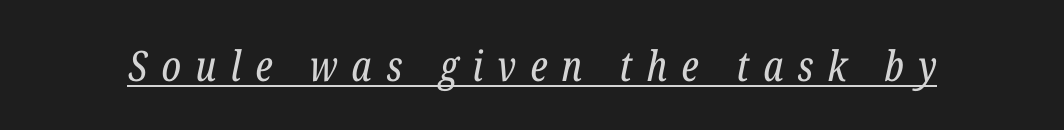
The image shows 42 px regular-weight, condensed serif type, italic (leaning right); set unusually wide letter spacing (+0.34 em), underlined; low stroke contrast and a medium x-height.
